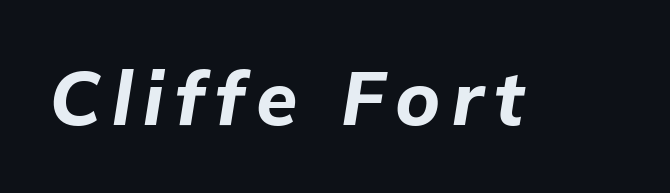
Words float on clear page, feet unadorned. The rendering uses natural spacing where letterforms have individual widths. The face used here has the dense, thick strokes of a bold. There's an unmistakable incline to the writing here.
